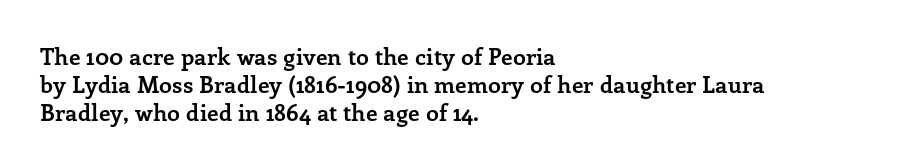
The image shows 23 px bold type, upright; set left-aligned, line spacing 1.22x, normal letter spacing, not underlined.
